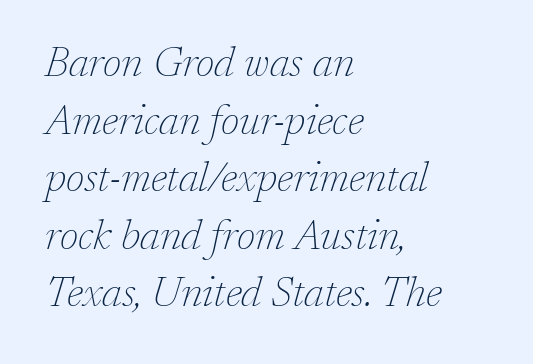
The image shows 42 px thin serif type, italic (leaning right); set left-aligned, normal line spacing (1.37x), normal letter spacing, not underlined; low stroke contrast and a medium x-height.
